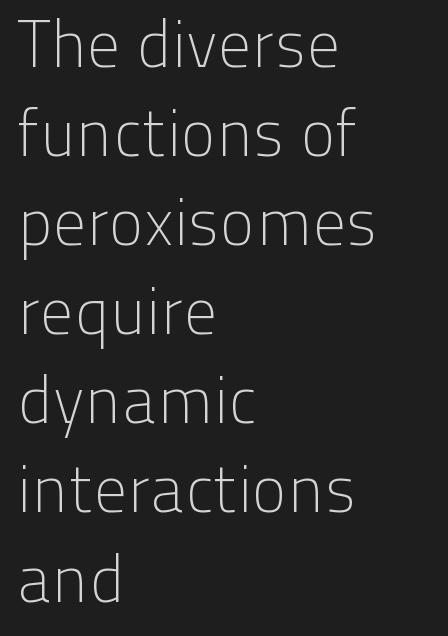
Horizontal bands of white between lines are of average thickness. Inter-character spacing is left at the font's built-in metrics. Grotesque or geometric, the face here clearly has no serifs. The passage shown is not bold in any degree.
